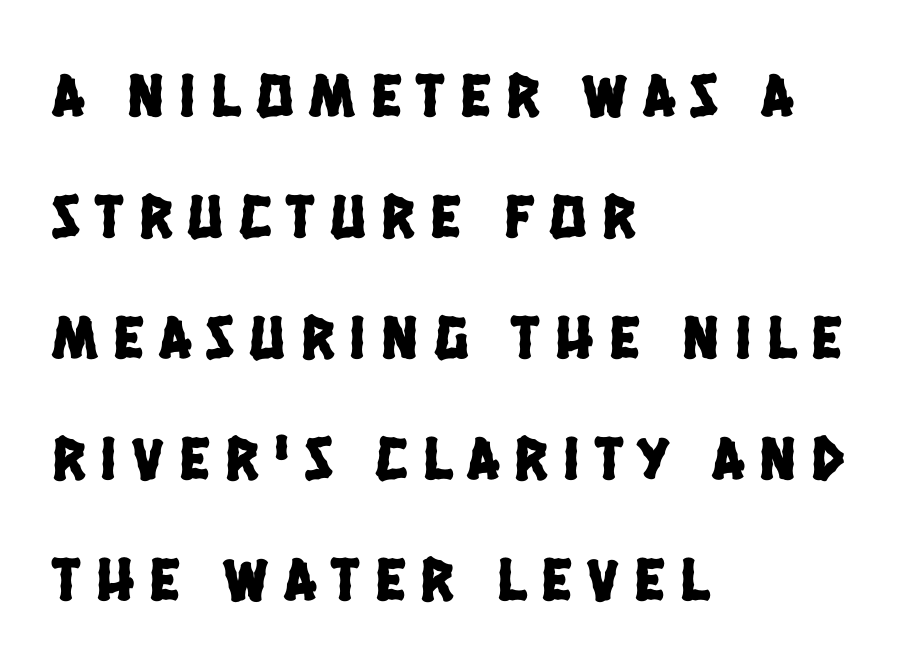
Decoration check: the copy has no underline. Whoever set this chose breathing room over compactness in the vertical rhythm. The designer went with a sans here, leaving each stem footless. Layout note: lines flush left. Words appear elongated and porous because spacing is wide.
